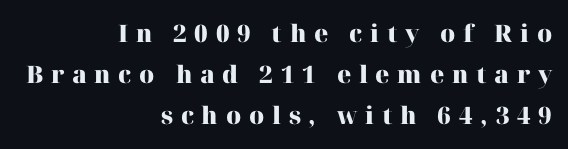
Strokes here are thick enough to call this a true bold. All the whitespace from short lines collects on the left. The area under the type is left untouched. Tracking value appears strongly positive — letters spread wide.
